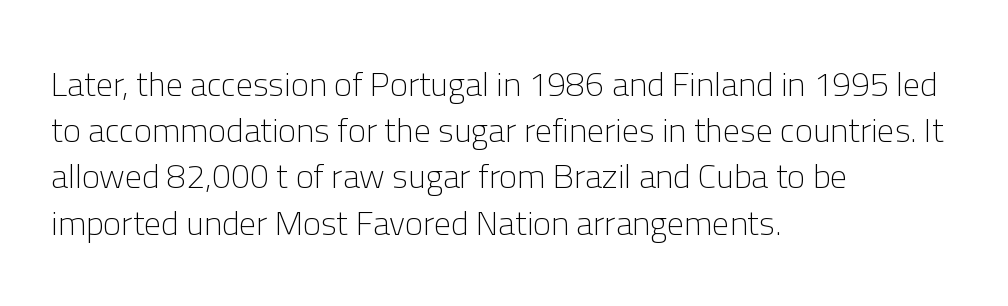
Here the designer chose a conventional face with non-uniform glyph widths. Compared with typical body copy, the letter spacing here is the same. Visually the block forms a straight wall on the left and a jagged coastline on the right. This sample keeps an unexceptional amount of space between lines. Stems here are at most as thick as an everyday book face.
